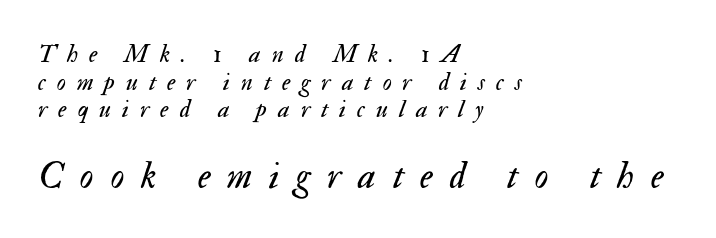
Every row of glyphs begins at an identical x-position on the left. Emphasis-style slanted type is in use. Heft: none added — not bold. What stands out about the letter spacing? Its width — letters are far apart.
